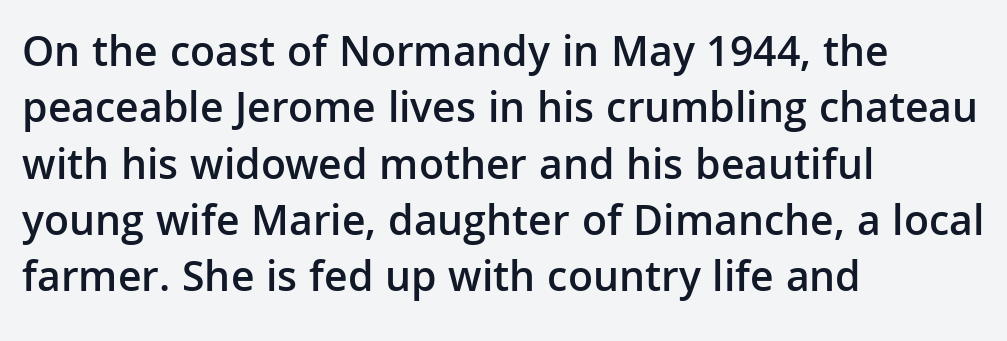
The image shows 44 px semibold sans-serif type, upright; set left-aligned, normal line spacing (1.28x), normal letter spacing, not underlined; low stroke contrast and a medium x-height.
